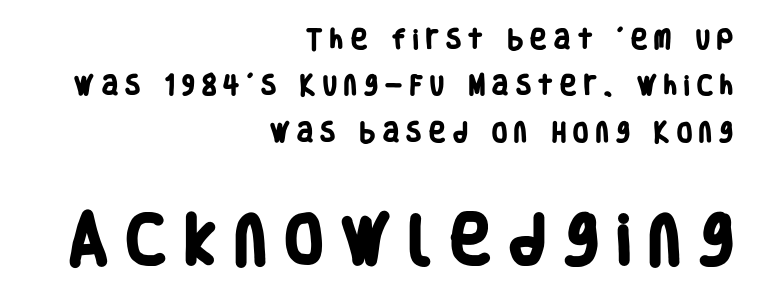
Line ends are locked; line starts wander. The space beneath each line is pristine and unruled. Spacing verdict: proportional, widths tailored to each character. The rendering shows plain stroke endings on the letterforms — a sans-serif design. Bold? Absolutely — the strokes are thick and heavy. Here the second block reads like a headline and the first like body copy.
